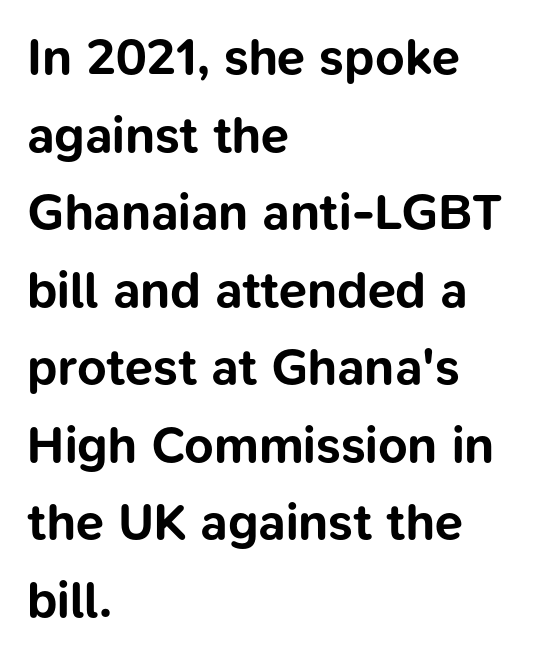
Descender tails drop into unmarked territory. Short note: letters normally spaced. Left-aligned paragraph, ragged on the right. Heavy, bold letterforms. The specimen reads as upright at a glance. Quick note: interline space is typical.
